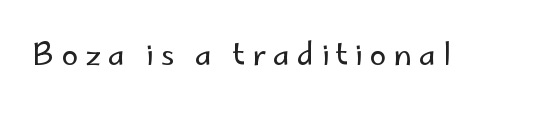
Q: Is the text bold? A: No.
Q: Is the text italic (slanted)? A: No, it is upright.
Q: Is the typeface a serif or a sans-serif typeface? A: Sans-serif.
Q: Is the text underlined? A: No.
Q: Is the spacing between letters normal or unusually wide? A: Unusually wide.
Q: Width (condensed, normal, or wide)? A: Normal.
Q: Stroke contrast? A: Low.
Q: x-height? A: Small.
Q: Monospaced? A: No.
